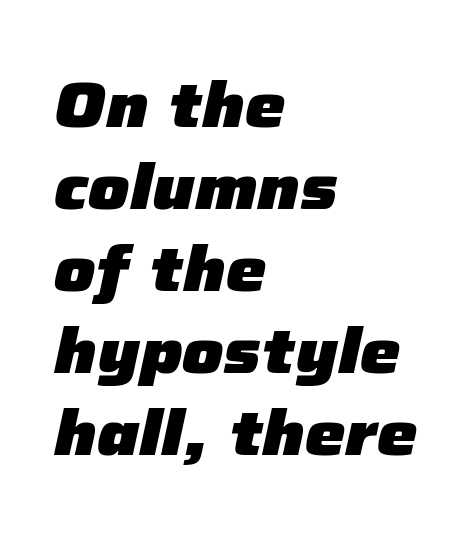
{"italic": "yes", "lean": "right", "slant_degrees": 12, "bold": "yes", "weight": "heavy", "width": "normal", "stroke_contrast": "low", "x_height": "medium", "monospaced": "no", "underline": "no", "align": "left", "line_spacing": "normal", "line_spacing_ratio": 1.28, "letter_spacing": "normal", "letter_spacing_em": 0.0, "glyph_px": 64}
